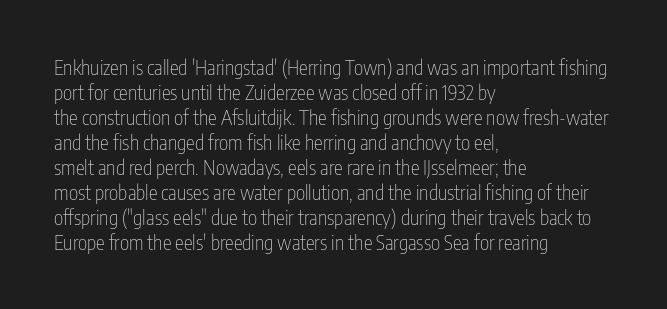
The image shows 20 px text type, upright; set left-aligned, normal line spacing (1.25x), normal letter spacing, not underlined.
